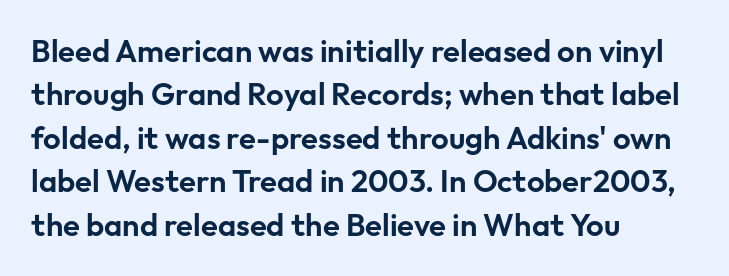
The image shows 31 px sans-serif type, upright; set left-aligned, normal line spacing (1.4x), normal letter spacing, not underlined; low stroke contrast and a medium x-height.
